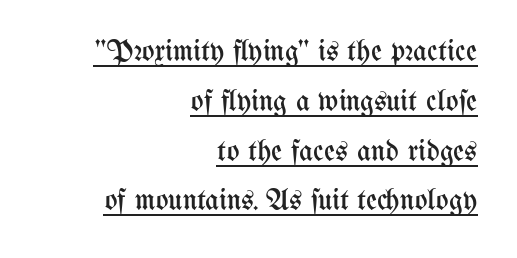
The image shows 30 px regular-weight, condensed type, upright; set right-aligned, normal line spacing (1.66x), normal letter spacing, underlined; medium stroke contrast and a medium x-height.
